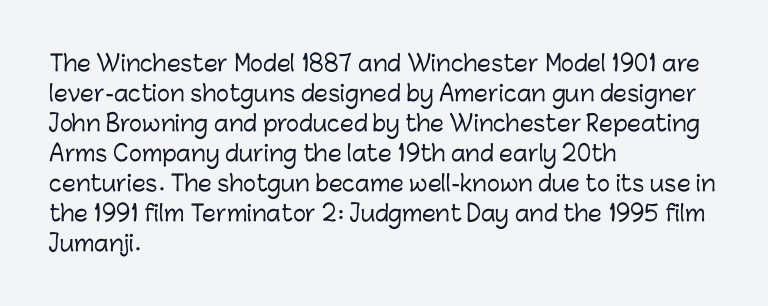
{"italic": "no", "underline": "no", "align": "left", "line_spacing": "normal", "line_spacing_ratio": 1.36, "letter_spacing": "normal", "letter_spacing_em": 0.0, "glyph_px": 22}
